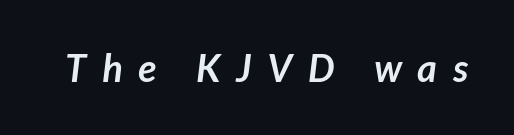
The image shows 38 px semibold sans-serif type; set unusually wide letter spacing (+0.42 em), not underlined; low stroke contrast and a medium x-height.
